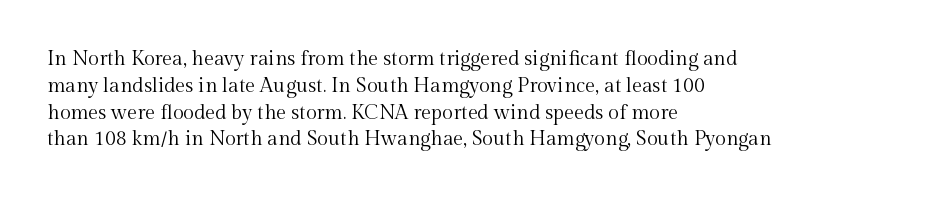
Q: Is the text bold? A: No.
Q: Is the text italic (slanted)? A: No, it is upright.
Q: Is the text underlined? A: No.
Q: How is the paragraph aligned? A: Left-aligned.
Q: Is the spacing between letters normal or unusually wide? A: Normal.
Q: Is the spacing between lines tight, normal or loose? A: Normal.
